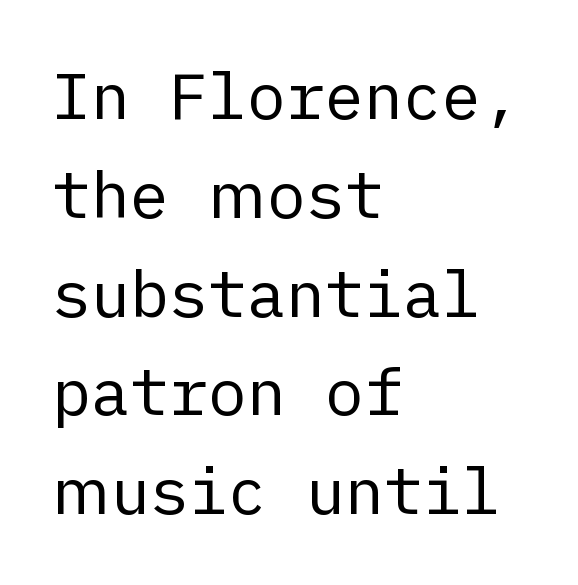
{"serif": "no", "italic": "no", "bold": "no", "weight": "regular", "width": "normal", "stroke_contrast": "low", "x_height": "medium", "underline": "no", "align": "left", "line_spacing": "normal", "line_spacing_ratio": 1.52, "letter_spacing": "normal", "letter_spacing_em": 0.0, "glyph_px": 65}
